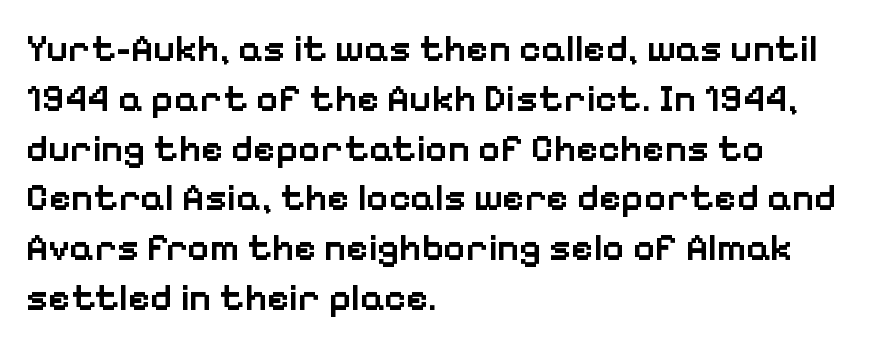
Do the letters lean? They stand straight. Moderately thickened strokes mark this as semibold type. This is sans-serif lettering, the kind often seen on screens and signage. The paragraph shown leans on its left margin. Here the designer chose a conventional face with non-uniform glyph widths. This block has exactly the height ordinary leading produces.
